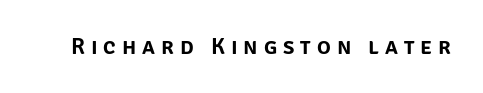
The image shows 23 px text type, upright; set unusually wide letter spacing (+0.26 em), not underlined.
